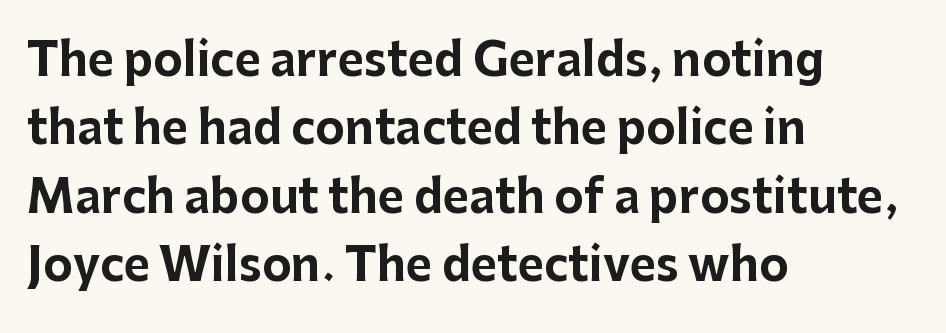
Q: Is the text bold? A: Yes.
Q: Is the text italic (slanted)? A: No, it is upright.
Q: Is the typeface a serif or a sans-serif typeface? A: Sans-serif.
Q: Is the text underlined? A: No.
Q: How is the paragraph aligned? A: Left-aligned.
Q: Is the spacing between letters normal or unusually wide? A: Normal.
Q: Is the spacing between lines tight, normal or loose? A: Normal.
Q: Width (condensed, normal, or wide)? A: Normal.
Q: Stroke contrast? A: Low.
Q: x-height? A: Medium.
Q: Monospaced? A: No.
